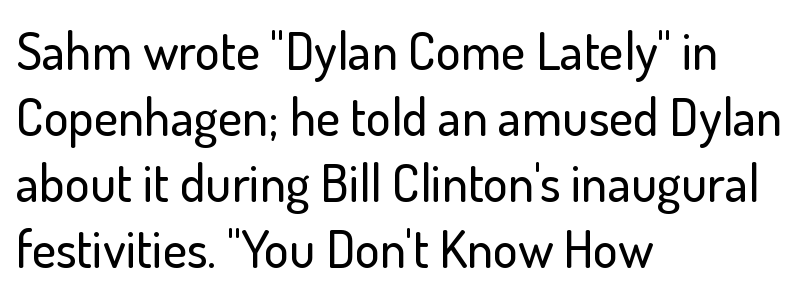
{"serif": "no", "italic": "no", "width": "normal", "stroke_contrast": "low", "x_height": "small", "monospaced": "no", "underline": "no", "align": "left", "line_spacing": "normal", "line_spacing_ratio": 1.27, "letter_spacing": "normal", "letter_spacing_em": 0.0, "glyph_px": 52}
